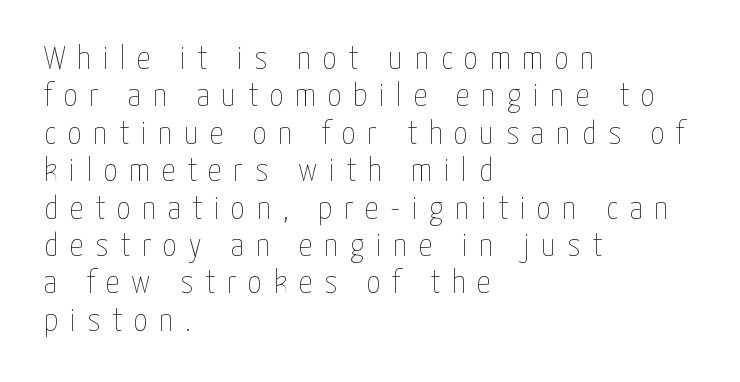
The glyphs are unaccompanied by any horizontal stroke below them. Students, note that the glyphs here are deliberately spaced far apart. The characters are drawn with everyday or finer stroke widths. Tightly led — the rows are bunched. Think of a printed novel: that variable character pitch is what you see here. The axis of the letterforms is exactly vertical.
